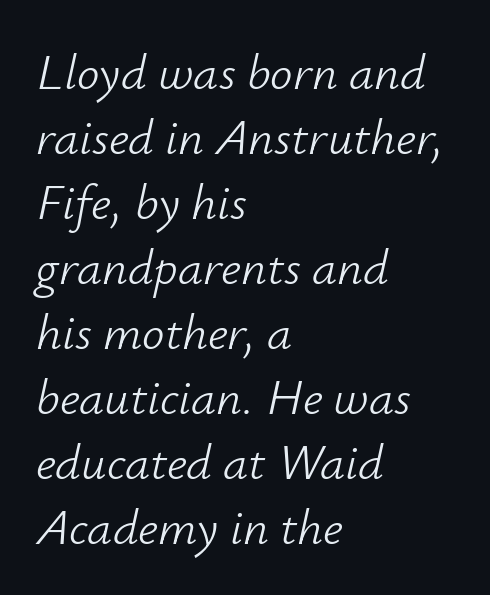
{"italic": "yes", "lean": "right", "slant_degrees": 12, "bold": "no", "weight": "light", "width": "normal", "stroke_contrast": "low", "x_height": "small", "monospaced": "no", "underline": "no", "align": "left", "line_spacing": "normal", "line_spacing_ratio": 1.3, "letter_spacing": "normal", "letter_spacing_em": 0.0, "glyph_px": 50}
